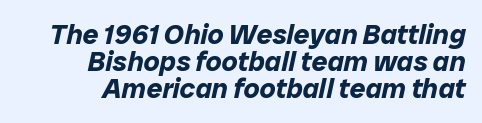
Each letter keeps its own natural width here, so spacing adapts to shape. Look at the stroke-to-counter ratio: heavy, a bold. Slant detected: the letters are inclined. Only glyphs here, with clear space below each row.
